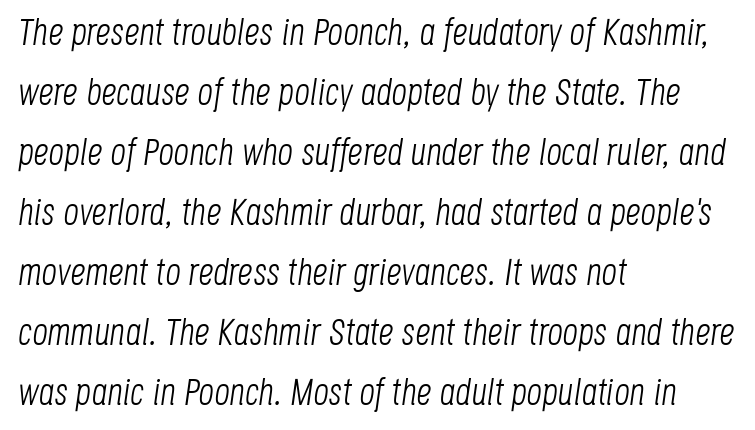
The image shows 38 px light, condensed type, italic (leaning right); set left-aligned, normal line spacing (1.58x), normal letter spacing, not underlined; low stroke contrast and a large x-height.
